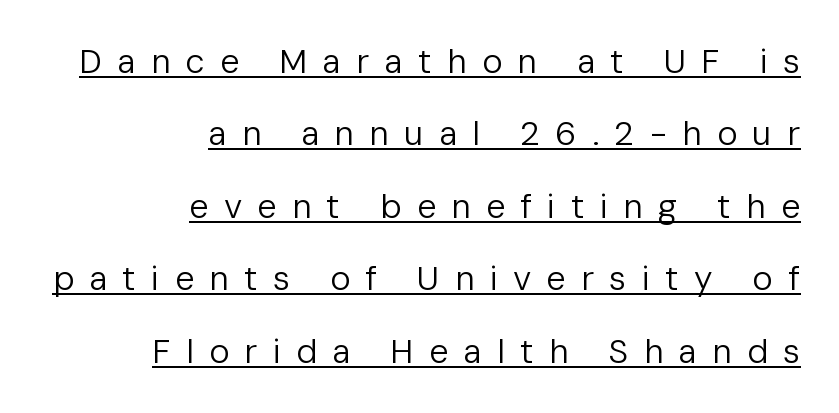
The image shows 34 px regular-weight sans-serif type, upright; set right-aligned, loose line spacing (2.13x), unusually wide letter spacing (+0.45 em), underlined; low stroke contrast and a medium x-height.
